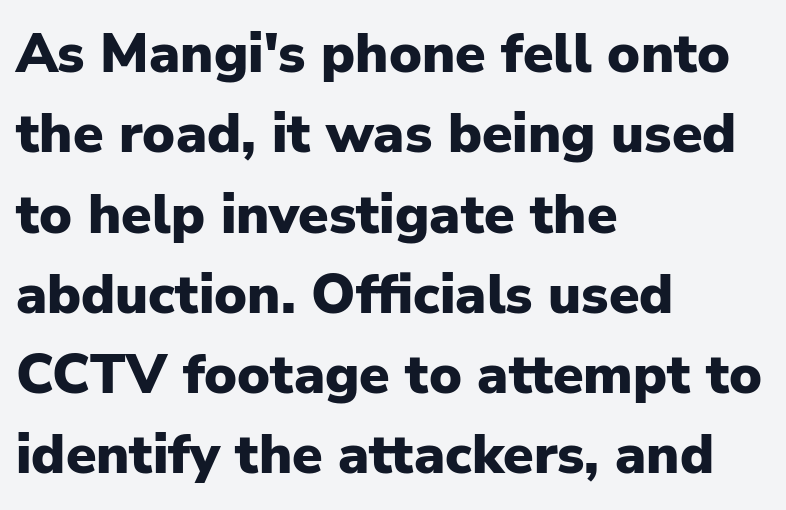
The image shows 55 px heavy sans-serif type, upright; set left-aligned, normal line spacing (1.46x), normal letter spacing, not underlined; low stroke contrast and a medium x-height.
